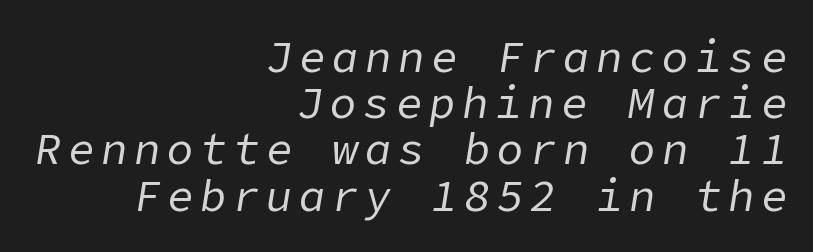
Honestly, the rows look squashed on top of each other. Underlining? Definitely not there. A quiet, ordinary-to-light weight characterises the typeface. Observe the lean: these are italic letterforms. The setting favours the right margin, as signatures and pull-quotes sometimes do.
